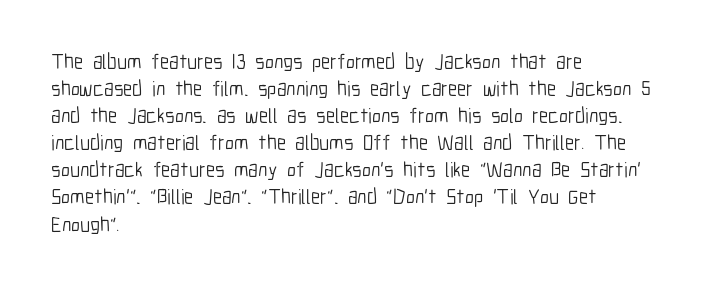
The passage shown is not underscored anywhere. Summary of vertical rhythm: regular, with standard interline spacing. The rag falls on the right side of this text block. Notice how the stems are strictly vertical — no italics here. Vertical stems look standard width or narrower in stroke.
